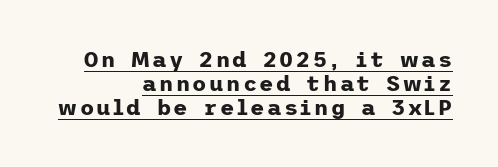
The image shows 22 px bold type, upright; set right-aligned, tight line spacing (1.1x), underlined.
